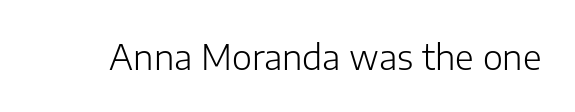
Q: Is the text bold? A: No.
Q: Is the text italic (slanted)? A: No, it is upright.
Q: Is the typeface a serif or a sans-serif typeface? A: Sans-serif.
Q: Is the text underlined? A: No.
Q: Is the spacing between letters normal or unusually wide? A: Normal.
Q: Width (condensed, normal, or wide)? A: Normal.
Q: Stroke contrast? A: Low.
Q: x-height? A: Medium.
Q: Monospaced? A: No.
